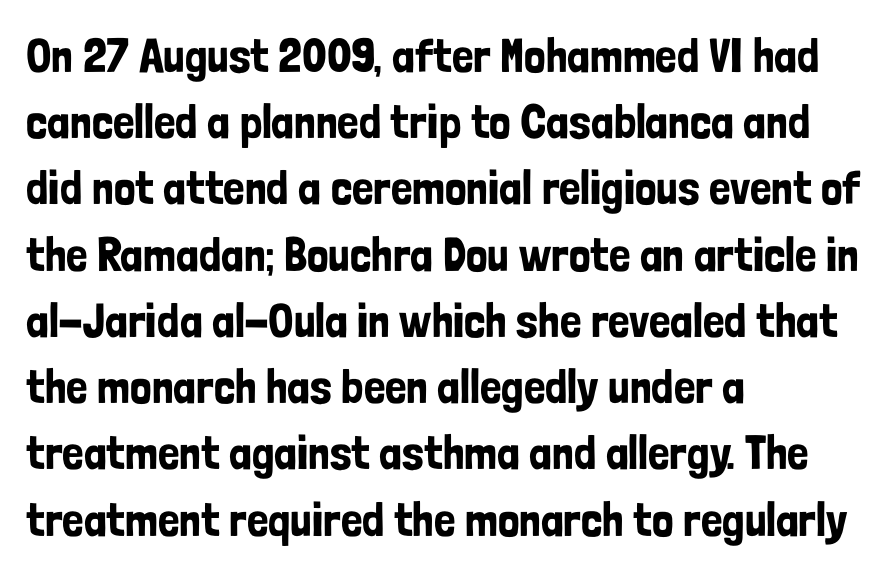
The image shows 48 px condensed sans-serif type, upright; set left-aligned, normal line spacing (1.38x), normal letter spacing, not underlined; low stroke contrast and a medium x-height.
